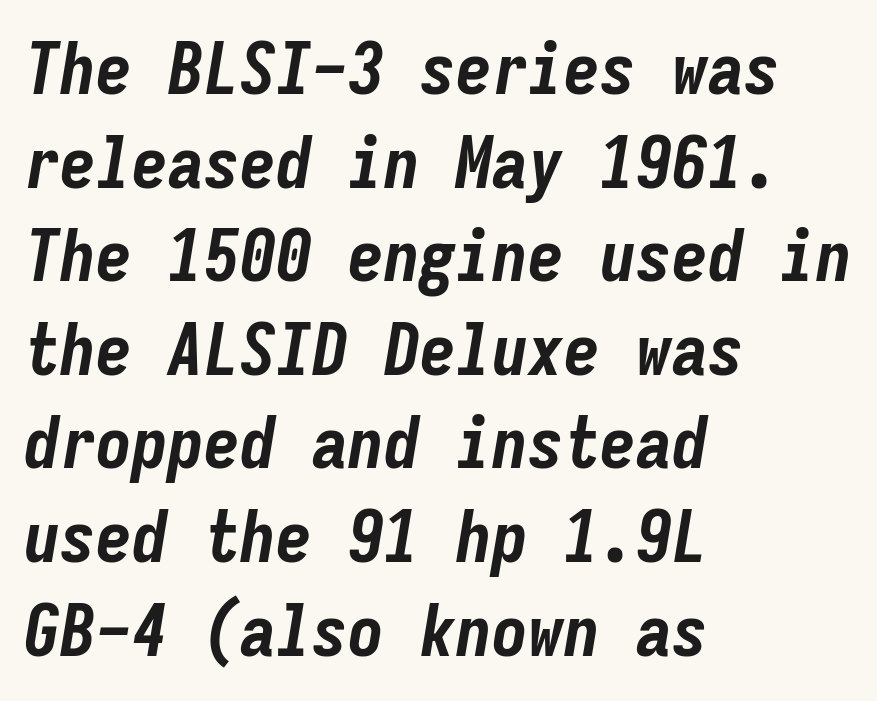
The image shows 72 px bold, condensed type, italic (leaning right), monospaced; set left-aligned, normal line spacing (1.3x), normal letter spacing, not underlined; low stroke contrast and a medium x-height.
